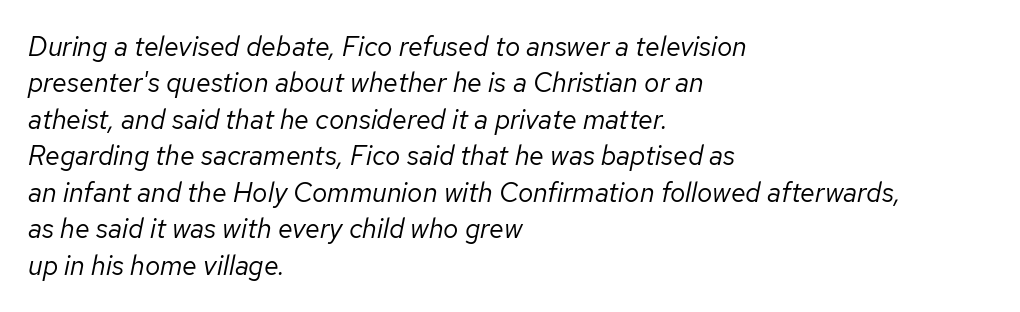
The cut favours lightness, reaching ordinary text weight at its darkest. Does the copy run flush right? No — it runs flush left. The space directly below the letters is spotless. The typography opts for an oblique posture over an upright one. Is the letter spacing exaggerated? No — it looks like the ordinary default. This sample keeps an unexceptional amount of space between lines.
